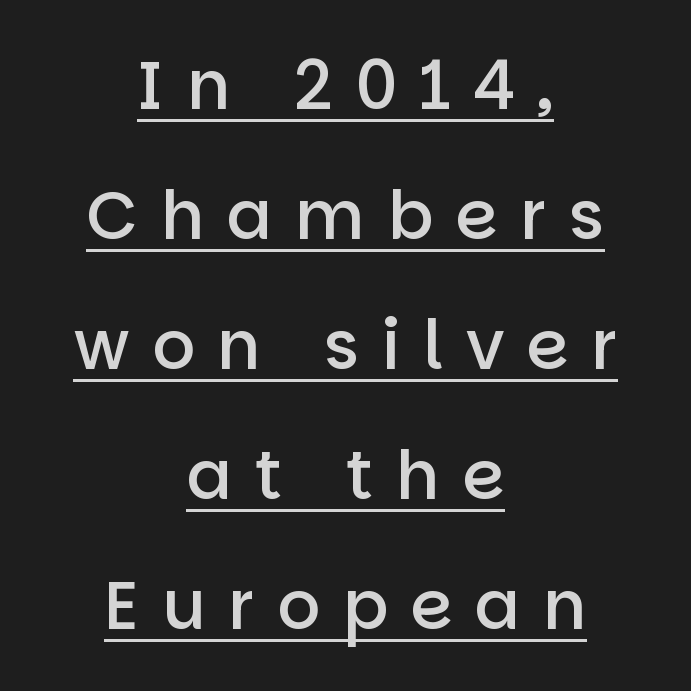
Q: Is the text bold? A: Semi-bold.
Q: Is the text italic (slanted)? A: No, it is upright.
Q: Is the typeface a serif or a sans-serif typeface? A: Sans-serif.
Q: Is the text underlined? A: Yes.
Q: How is the paragraph aligned? A: Centered.
Q: Is the spacing between letters normal or unusually wide? A: Unusually wide.
Q: Is the spacing between lines tight, normal or loose? A: Loose.
Q: Width (condensed, normal, or wide)? A: Normal.
Q: Stroke contrast? A: Low.
Q: x-height? A: Large.
Q: Monospaced? A: No.
